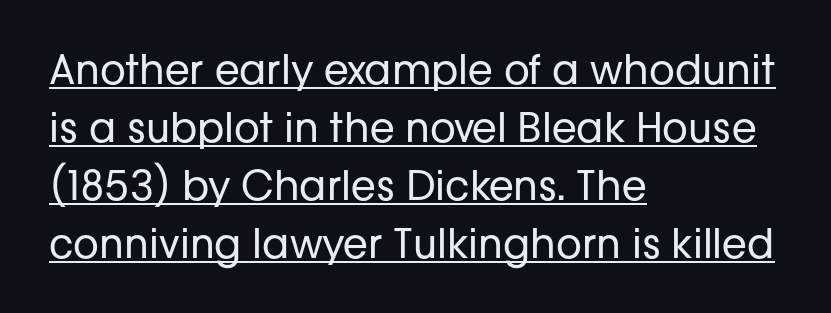
Q: Is the text bold? A: No.
Q: Is the text italic (slanted)? A: No, it is upright.
Q: Is the typeface a serif or a sans-serif typeface? A: Sans-serif.
Q: Is the text underlined? A: Yes.
Q: How is the paragraph aligned? A: Left-aligned.
Q: Is the spacing between letters normal or unusually wide? A: Normal.
Q: Is the spacing between lines tight, normal or loose? A: Normal.
Q: Width (condensed, normal, or wide)? A: Normal.
Q: Stroke contrast? A: Low.
Q: x-height? A: Medium.
Q: Monospaced? A: No.
